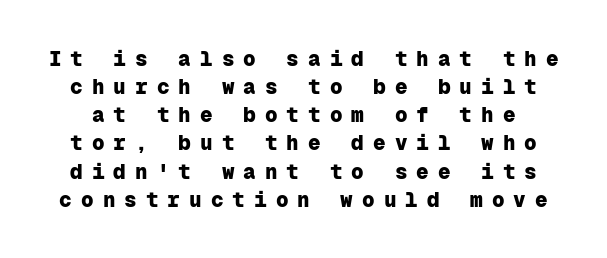
Q: Is the text bold? A: Yes.
Q: Is the text italic (slanted)? A: No, it is upright.
Q: Is the text underlined? A: No.
Q: Is the spacing between letters normal or unusually wide? A: Unusually wide.
Q: Is the spacing between lines tight, normal or loose? A: Normal.
